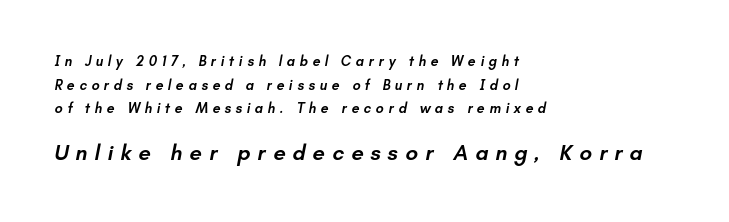
Someone cranked the tracking dial way up on this one. Vertically, the passage feels balanced, rows spaced as you'd expect. The letters in the lower block stand taller than those in the block above. Typeset ragged right — the left edge is the straight one.
